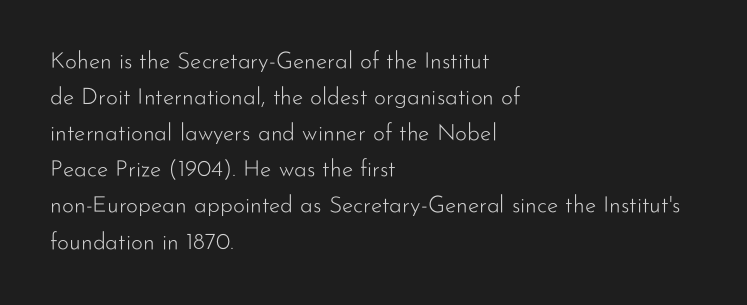
Q: Is the text bold? A: No.
Q: Is the text italic (slanted)? A: No, it is upright.
Q: Is the text underlined? A: No.
Q: How is the paragraph aligned? A: Left-aligned.
Q: Is the spacing between letters normal or unusually wide? A: Normal.
Q: Is the spacing between lines tight, normal or loose? A: Normal.
